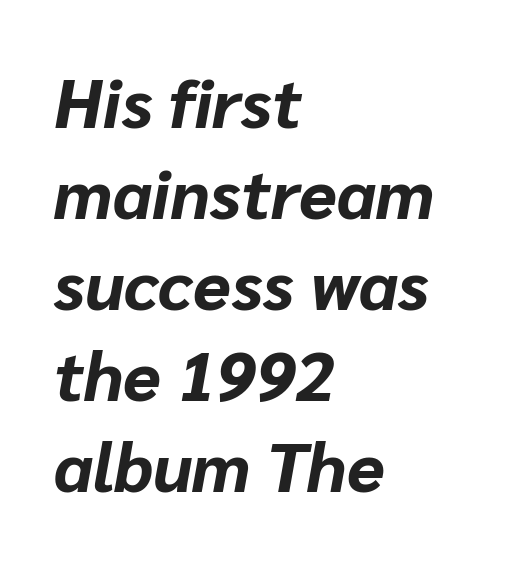
The image shows 69 px bold type, italic (leaning right); set left-aligned, normal line spacing (1.32x), normal letter spacing, not underlined; low stroke contrast and a medium x-height.
